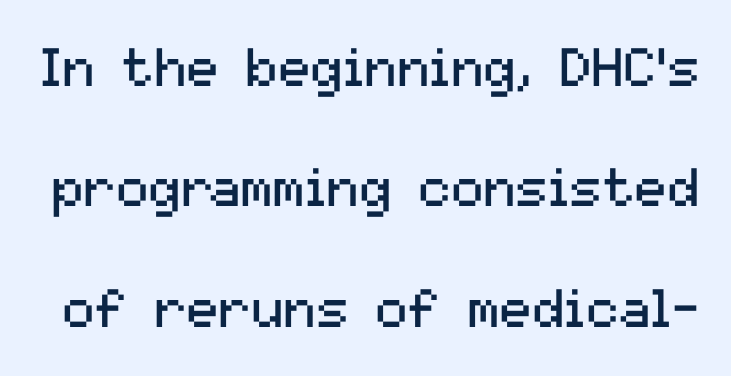
Q: Is the text bold? A: No.
Q: Is the text italic (slanted)? A: No, it is upright.
Q: Is the typeface a serif or a sans-serif typeface? A: Sans-serif.
Q: Is the text underlined? A: No.
Q: Is the spacing between letters normal or unusually wide? A: Normal.
Q: Is the spacing between lines tight, normal or loose? A: Loose.
Q: Width (condensed, normal, or wide)? A: Normal.
Q: Stroke contrast? A: Medium.
Q: x-height? A: Medium.
Q: Monospaced? A: No.
